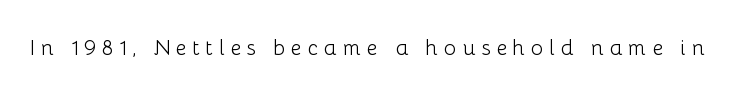
The image shows 21 px text type, upright; set unusually wide letter spacing (+0.27 em), not underlined.
